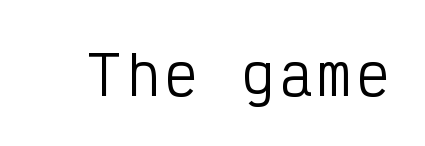
The image shows 54 px regular-weight, condensed sans-serif type, upright, monospaced; set not underlined; low stroke contrast and a medium x-height.
